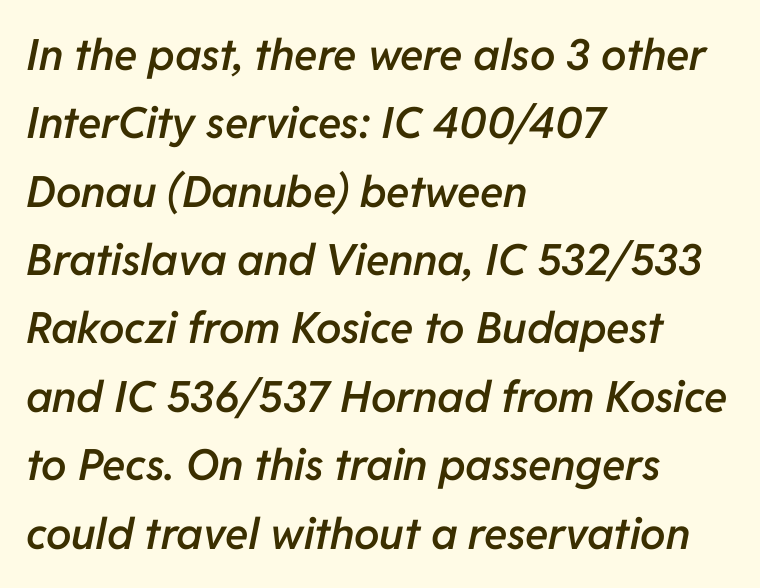
The image shows 43 px semibold type, italic (leaning right); set left-aligned, normal line spacing (1.59x), normal letter spacing, not underlined; low stroke contrast and a medium x-height.
